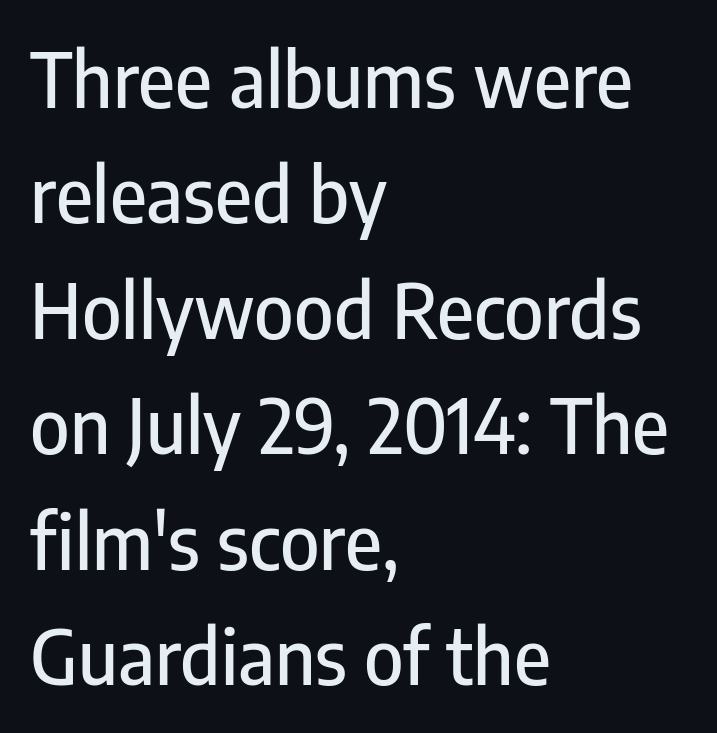
Q: Is the text italic (slanted)? A: No, it is upright.
Q: Is the typeface a serif or a sans-serif typeface? A: Sans-serif.
Q: Is the text underlined? A: No.
Q: How is the paragraph aligned? A: Left-aligned.
Q: Is the spacing between letters normal or unusually wide? A: Normal.
Q: Is the spacing between lines tight, normal or loose? A: Normal.
Q: Width (condensed, normal, or wide)? A: Condensed.
Q: Stroke contrast? A: Low.
Q: x-height? A: Medium.
Q: Monospaced? A: No.
